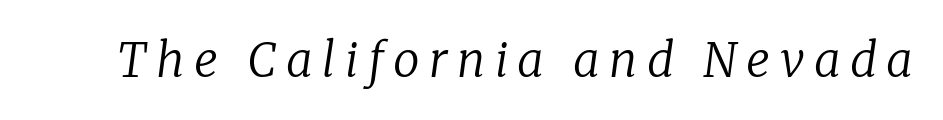
The image shows 47 px regular-weight serif type, italic (leaning right); set unusually wide letter spacing (+0.2 em), not underlined; low stroke contrast and a medium x-height.
